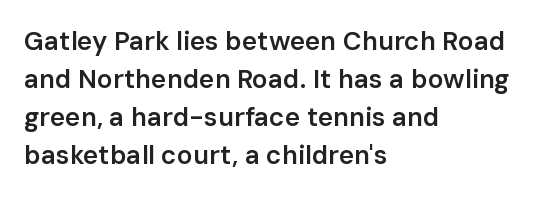
Q: Is the text bold? A: Semi-bold.
Q: Is the text italic (slanted)? A: No, it is upright.
Q: Is the text underlined? A: No.
Q: How is the paragraph aligned? A: Left-aligned.
Q: Is the spacing between letters normal or unusually wide? A: Normal.
Q: Is the spacing between lines tight, normal or loose? A: Normal.
